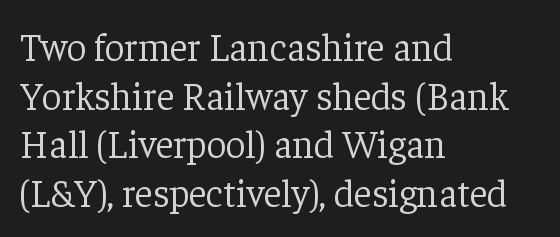
Tracking value appears to be zero — textbook default spacing. Here the designer chose a conventional face with non-uniform glyph widths. Students, observe: this is what conventionally led text looks like. Words float on clear page, feet unadorned. Left-aligned paragraph, ragged on the right. A roman cut, with each character standing at attention.
